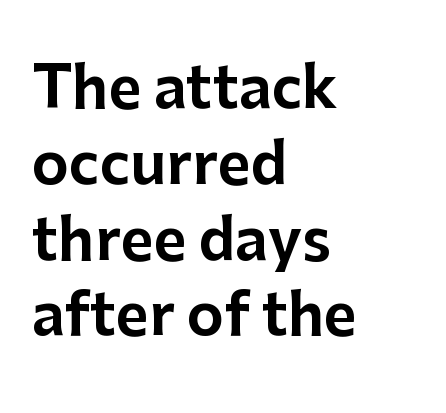
The image shows 57 px sans-serif type, upright; set left-aligned, normal line spacing (1.33x), normal letter spacing, not underlined; low stroke contrast and a medium x-height.
